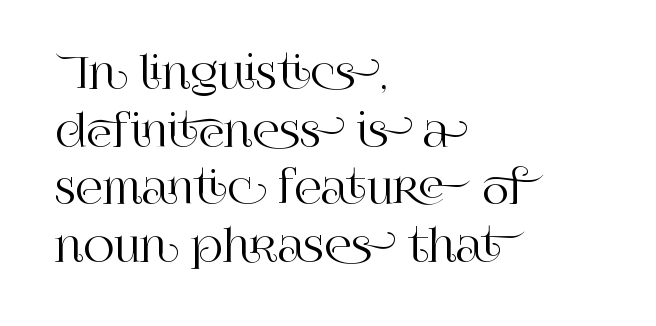
Q: Is the text italic (slanted)? A: No, it is upright.
Q: Is the typeface a serif or a sans-serif typeface? A: Serif.
Q: Is the text underlined? A: No.
Q: How is the paragraph aligned? A: Left-aligned.
Q: Is the spacing between letters normal or unusually wide? A: Normal.
Q: Is the spacing between lines tight, normal or loose? A: Normal.
Q: Width (condensed, normal, or wide)? A: Normal.
Q: Stroke contrast? A: High.
Q: x-height? A: Large.
Q: Monospaced? A: No.
